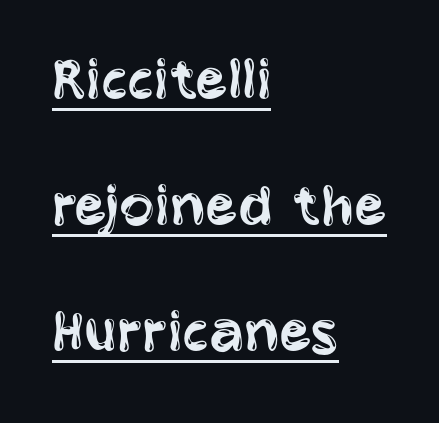
Q: Is the text bold? A: No.
Q: Is the text italic (slanted)? A: No, it is upright.
Q: Is the typeface a serif or a sans-serif typeface? A: Sans-serif.
Q: Is the text underlined? A: Yes.
Q: How is the paragraph aligned? A: Left-aligned.
Q: Is the spacing between letters normal or unusually wide? A: Normal.
Q: Is the spacing between lines tight, normal or loose? A: Loose.
Q: Width (condensed, normal, or wide)? A: Condensed.
Q: Stroke contrast? A: Low.
Q: x-height? A: Large.
Q: Monospaced? A: No.
